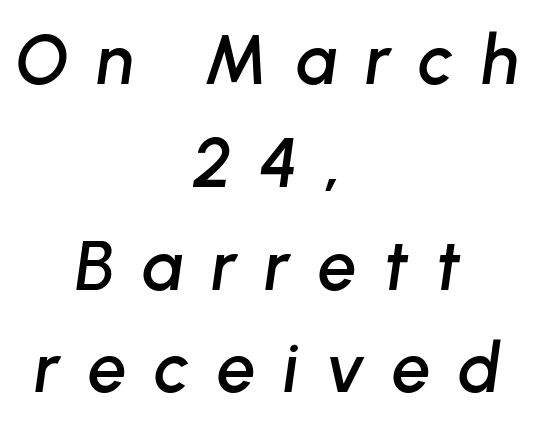
{"italic": "yes", "lean": "right", "slant_degrees": 8, "width": "normal", "stroke_contrast": "low", "x_height": "medium", "monospaced": "no", "underline": "no", "align": "center", "line_spacing": "normal", "line_spacing_ratio": 1.49, "letter_spacing": "wide", "letter_spacing_em": 0.4, "glyph_px": 69}
